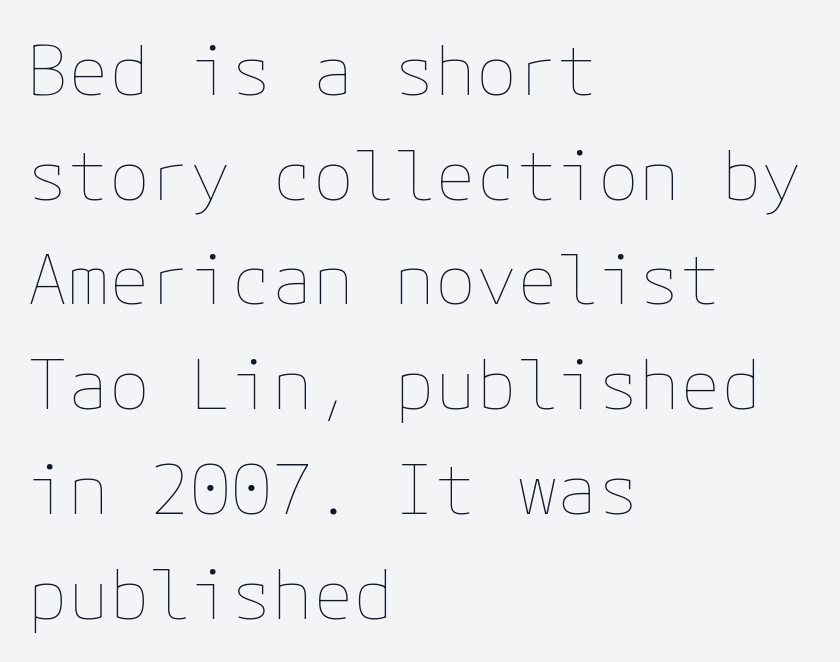
Q: Is the text bold? A: No.
Q: Is the text italic (slanted)? A: No, it is upright.
Q: Is the text underlined? A: No.
Q: How is the paragraph aligned? A: Left-aligned.
Q: Is the spacing between letters normal or unusually wide? A: Normal.
Q: Is the spacing between lines tight, normal or loose? A: Normal.
Q: Width (condensed, normal, or wide)? A: Normal.
Q: Stroke contrast? A: Low.
Q: x-height? A: Medium.
